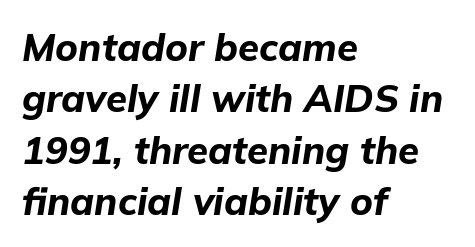
{"italic": "yes", "lean": "right", "slant_degrees": 9, "bold": "yes", "weight": "bold", "width": "normal", "stroke_contrast": "low", "x_height": "medium", "monospaced": "no", "underline": "no", "align": "left", "line_spacing": "normal", "line_spacing_ratio": 1.35, "letter_spacing": "normal", "letter_spacing_em": 0.0, "glyph_px": 38}
